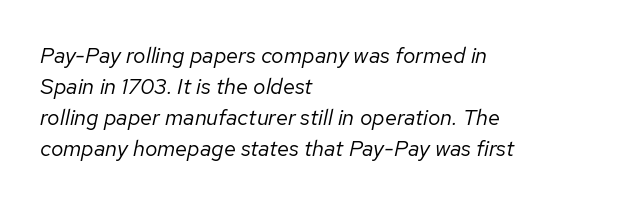
The image shows 22 px text type, italic (leaning right); set left-aligned, normal line spacing (1.41x), normal letter spacing, not underlined.
